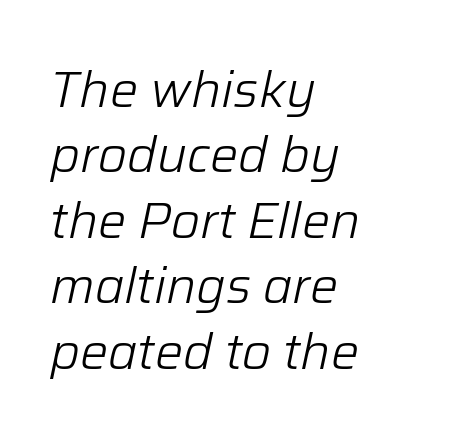
Q: Is the text bold? A: No.
Q: Is the text italic (slanted)? A: Yes, it leans right by about 12 degrees.
Q: Is the text underlined? A: No.
Q: How is the paragraph aligned? A: Left-aligned.
Q: Is the spacing between letters normal or unusually wide? A: Normal.
Q: Is the spacing between lines tight, normal or loose? A: Normal.
Q: Width (condensed, normal, or wide)? A: Normal.
Q: Stroke contrast? A: Low.
Q: x-height? A: Medium.
Q: Monospaced? A: No.
